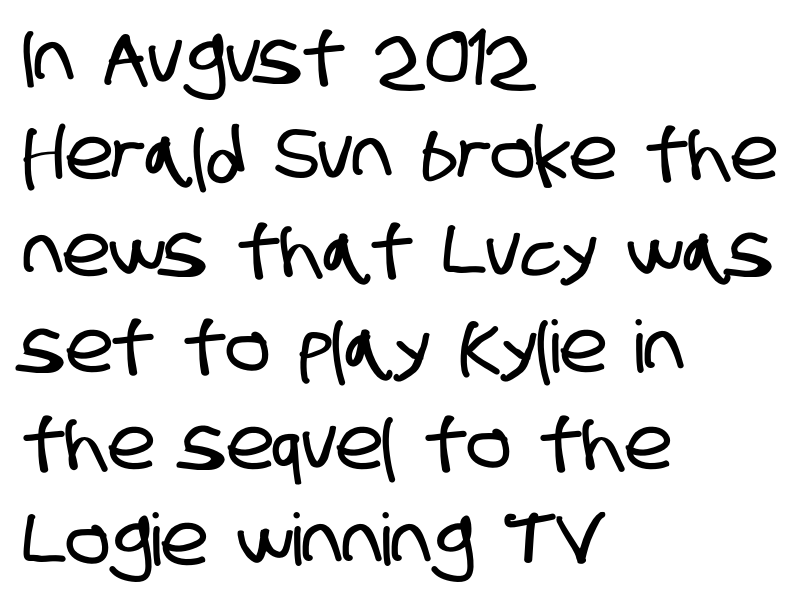
Q: Is the typeface a serif or a sans-serif typeface? A: Sans-serif.
Q: Is the text underlined? A: No.
Q: How is the paragraph aligned? A: Left-aligned.
Q: Is the spacing between letters normal or unusually wide? A: Normal.
Q: Is the spacing between lines tight, normal or loose? A: Normal.
Q: Width (condensed, normal, or wide)? A: Condensed.
Q: Stroke contrast? A: Low.
Q: x-height? A: Large.
Q: Monospaced? A: No.
